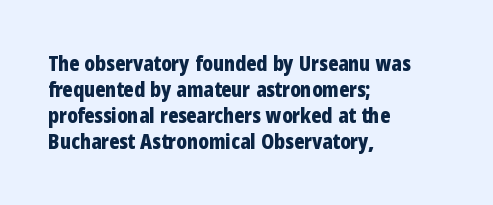
The strokes are fattened all the way to bold. Visually the block forms a straight wall on the left and a jagged coastline on the right. A typesetter would mark this as roman, not italic. The words here are not underlined.
